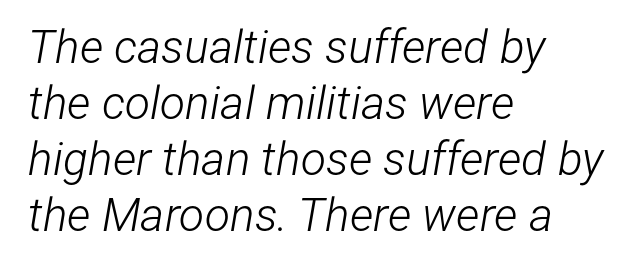
The image shows 46 px light, condensed type, italic (leaning right); set left-aligned, line spacing 1.22x, normal letter spacing, not underlined; low stroke contrast and a medium x-height.
